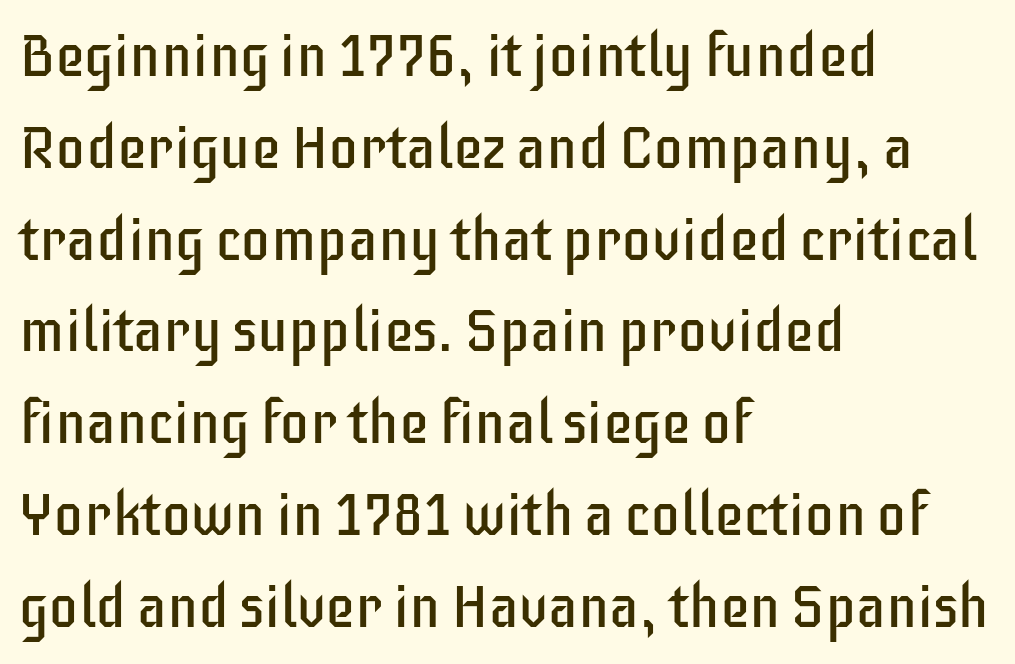
{"serif": "no", "italic": "no", "bold": "no", "weight": "regular", "width": "condensed", "stroke_contrast": "low", "x_height": "large", "monospaced": "no", "underline": "no", "align": "left", "line_spacing": "normal", "line_spacing_ratio": 1.53, "letter_spacing": "normal", "letter_spacing_em": 0.0, "glyph_px": 60}
